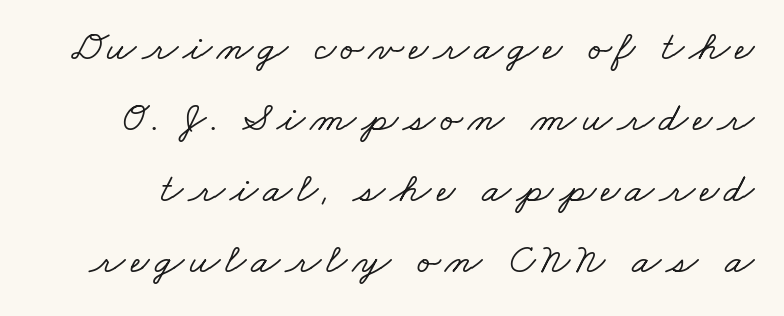
The image shows 42 px wide serif type; set normal line spacing (1.69x), not underlined; low stroke contrast and a small x-height.
